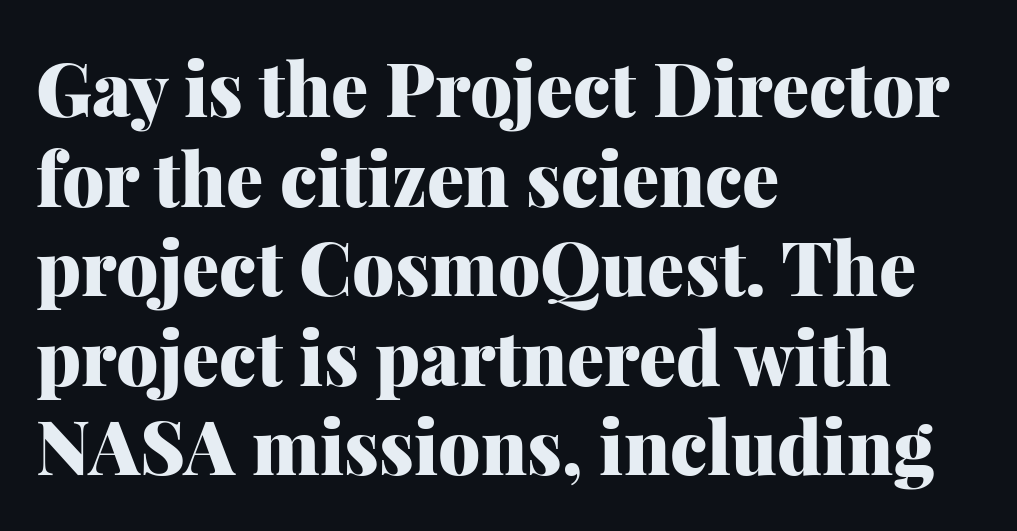
Q: Is the text bold? A: Yes.
Q: Is the text italic (slanted)? A: No, it is upright.
Q: Is the typeface a serif or a sans-serif typeface? A: Serif.
Q: Is the text underlined? A: No.
Q: How is the paragraph aligned? A: Left-aligned.
Q: Is the spacing between letters normal or unusually wide? A: Normal.
Q: Width (condensed, normal, or wide)? A: Normal.
Q: Stroke contrast? A: Medium.
Q: x-height? A: Medium.
Q: Monospaced? A: No.
